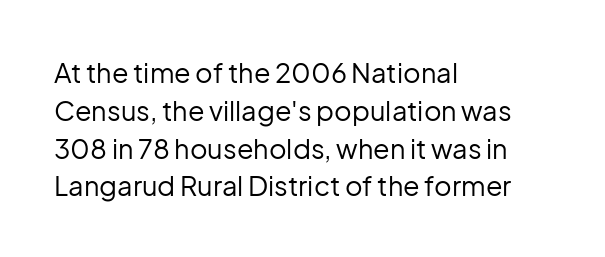
Short note: letters normally spaced. These lines are set flush left with a ragged right edge. The passage shown is not bold in any degree. Rows of type keep a routine distance in the vertical direction. This is the regular roman posture of the typeface.
